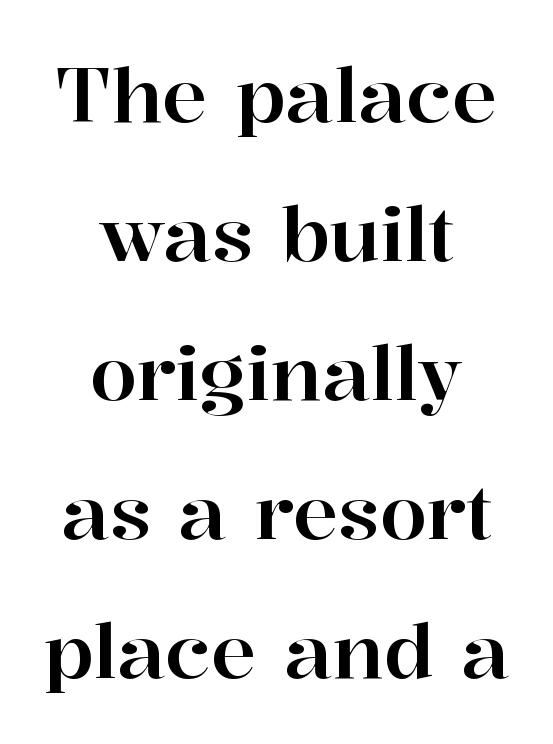
The image shows 76 px serif type, upright; set centered, line spacing 1.83x, normal letter spacing, not underlined; high stroke contrast and a medium x-height.
